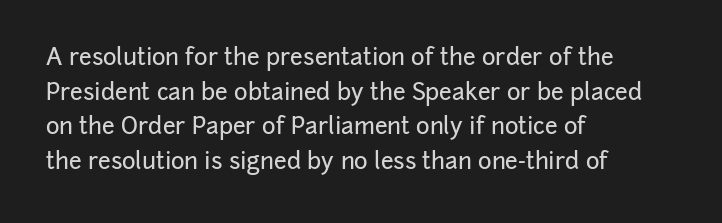
{"italic": "no", "underline": "no", "align": "left", "line_spacing": "normal", "line_spacing_ratio": 1.51, "letter_spacing": "normal", "letter_spacing_em": 0.0, "glyph_px": 23}
